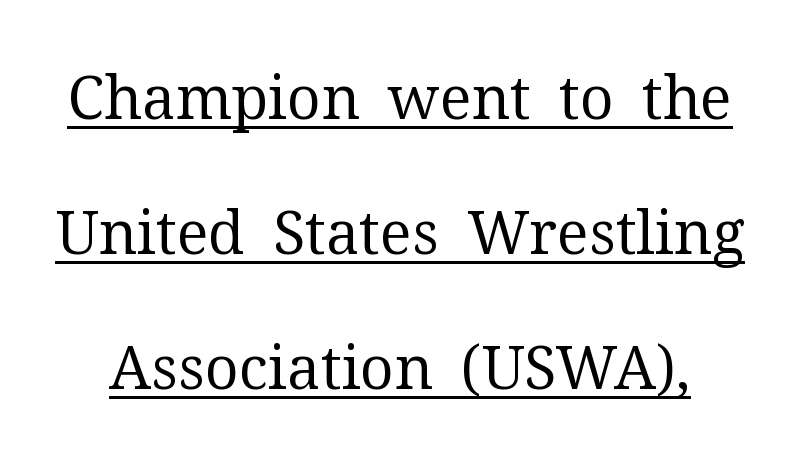
The image shows 60 px regular-weight serif type, upright; set loose line spacing (2.25x), normal letter spacing, underlined; medium stroke contrast and a medium x-height.
